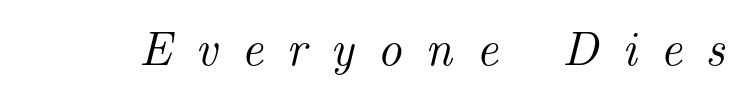
Q: Is the text italic (slanted)? A: Yes, it leans right by about 14 degrees.
Q: Is the typeface a serif or a sans-serif typeface? A: Serif.
Q: Is the text underlined? A: No.
Q: Is the spacing between letters normal or unusually wide? A: Unusually wide.
Q: Width (condensed, normal, or wide)? A: Normal.
Q: Stroke contrast? A: Medium.
Q: x-height? A: Small.
Q: Monospaced? A: No.
